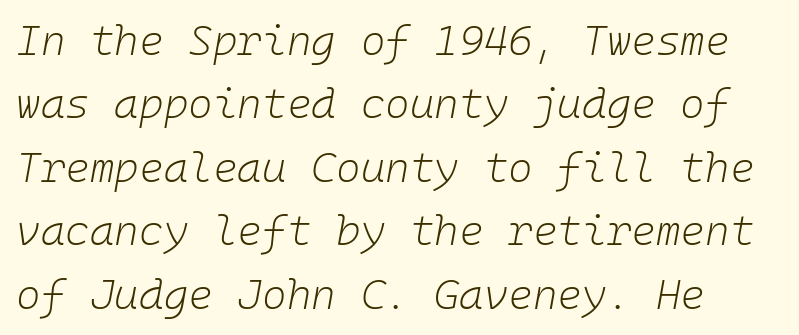
{"italic": "yes", "lean": "right", "slant_degrees": 10, "bold": "no", "weight": "light", "width": "normal", "stroke_contrast": "low", "x_height": "medium", "monospaced": "yes", "underline": "no", "align": "left", "line_spacing": "normal", "line_spacing_ratio": 1.51, "letter_spacing": "normal", "letter_spacing_em": 0.0, "glyph_px": 42}
